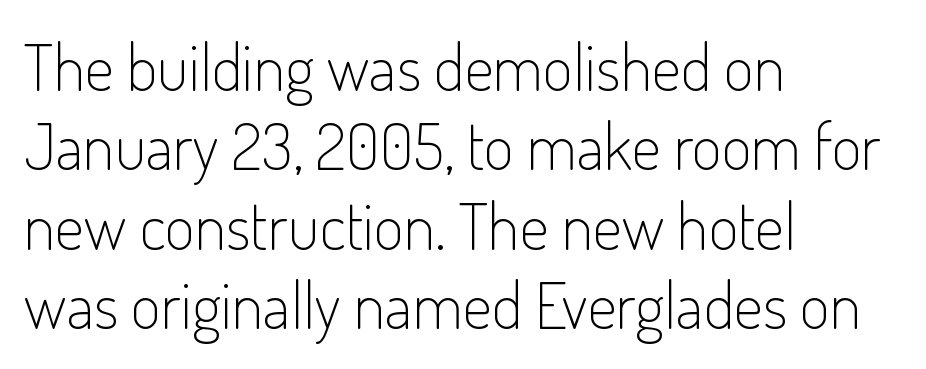
Q: Is the text bold? A: No.
Q: Is the text italic (slanted)? A: No, it is upright.
Q: Is the typeface a serif or a sans-serif typeface? A: Sans-serif.
Q: Is the text underlined? A: No.
Q: How is the paragraph aligned? A: Left-aligned.
Q: Is the spacing between letters normal or unusually wide? A: Normal.
Q: Width (condensed, normal, or wide)? A: Condensed.
Q: Stroke contrast? A: Low.
Q: x-height? A: Small.
Q: Monospaced? A: No.
